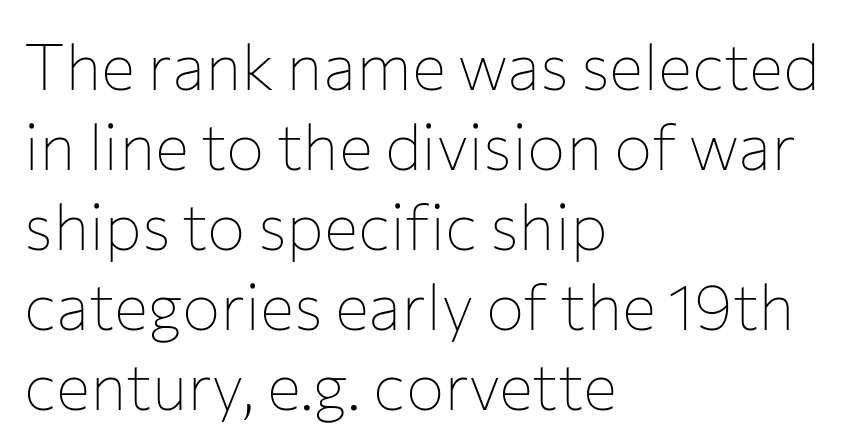
Students, note that the glyphs here touch the page at normal intervals. Counters stay open thanks to moderate or lighter strokes. Interline gaps are of average width in this sample. Grotesque or geometric, the face here clearly has no serifs. All the whitespace from short lines collects on the right.
